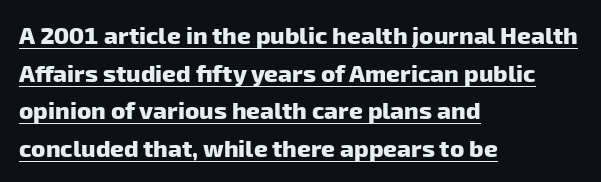
{"bold": "yes", "underline": "yes", "align": "left", "line_spacing": "normal", "line_spacing_ratio": 1.57, "letter_spacing": "normal", "letter_spacing_em": 0.0, "glyph_px": 24}
